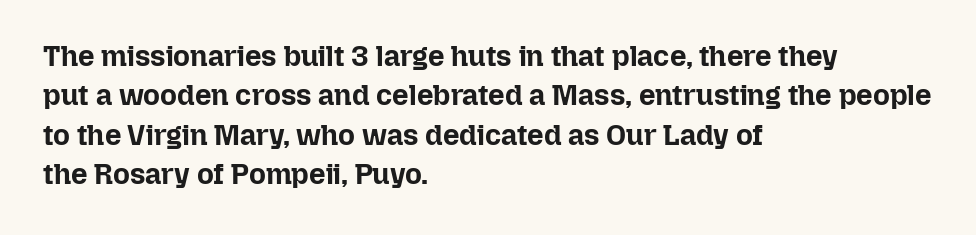
{"italic": "no", "bold": "yes", "weight": "bold", "width": "normal", "stroke_contrast": "low", "x_height": "medium", "monospaced": "no", "underline": "no", "align": "left", "line_spacing": "normal", "line_spacing_ratio": 1.36, "letter_spacing": "normal", "letter_spacing_em": 0.0, "glyph_px": 29}
